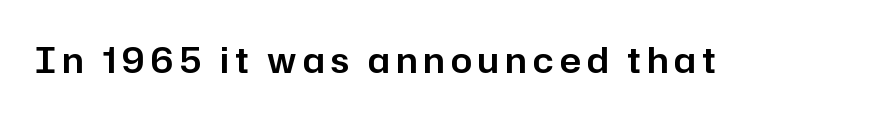
Character widths vary here, with narrow letters taking less room than wide ones. Observe the absence of serifs on each vertical stroke in this sample. This rendering features lettering with no underline. Nope, not italic — everything's standing straight.
